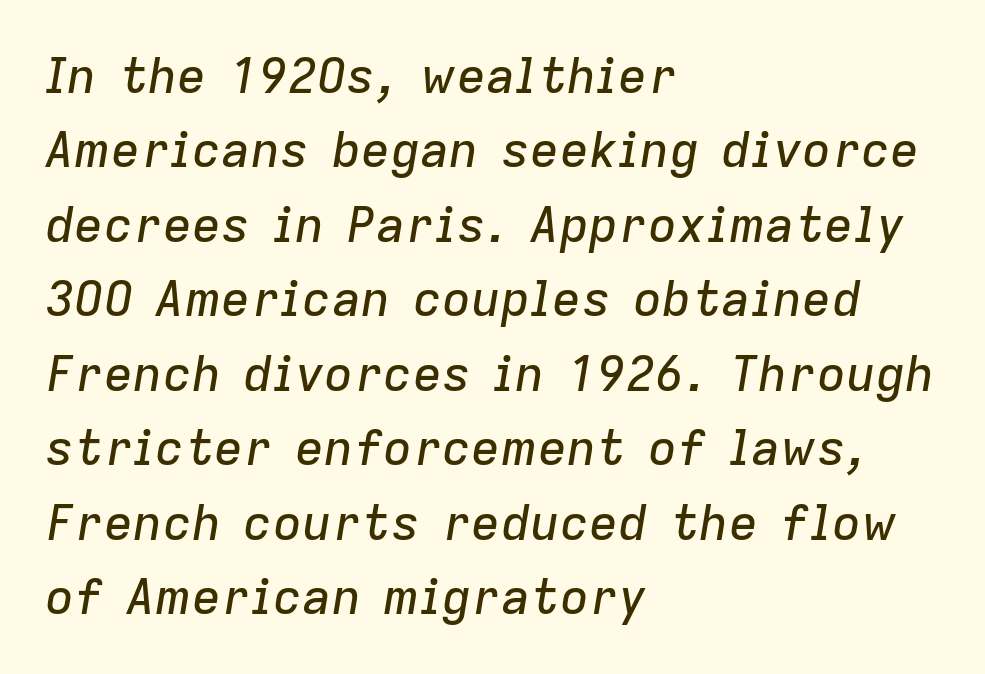
Short and long lines alike share a common starting point at left. The axis of the letterforms is tilted away from vertical. Standard letterfit; no display-style spreading of the glyphs. Beneath every word, the page is bare.
